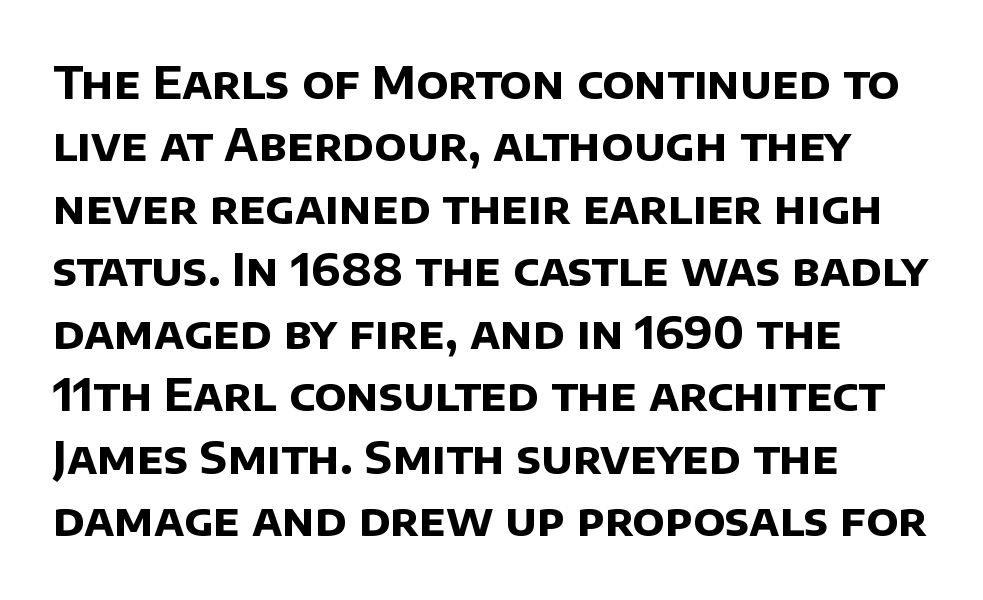
Honestly, the row spacing looks completely unremarkable. I'd describe the lettering as bold — thick and assertive. The characters display no serif detailing; their extremities are plain. Casual observation: everything's shoved over to the left. A clean baseline with only descenders dipping below it. This sample has the flowing, uneven cadence of proportional lettering.
